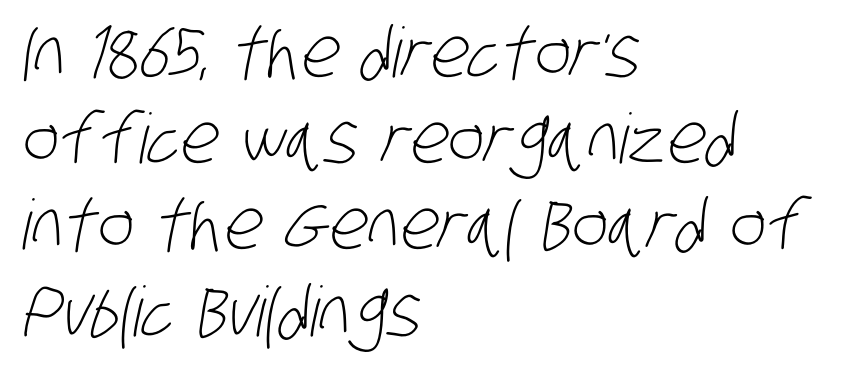
Q: Is the text bold? A: No.
Q: Is the typeface a serif or a sans-serif typeface? A: Sans-serif.
Q: Is the text underlined? A: No.
Q: How is the paragraph aligned? A: Left-aligned.
Q: Is the spacing between letters normal or unusually wide? A: Normal.
Q: Is the spacing between lines tight, normal or loose? A: Normal.
Q: Width (condensed, normal, or wide)? A: Condensed.
Q: Stroke contrast? A: Low.
Q: x-height? A: Large.
Q: Monospaced? A: No.
